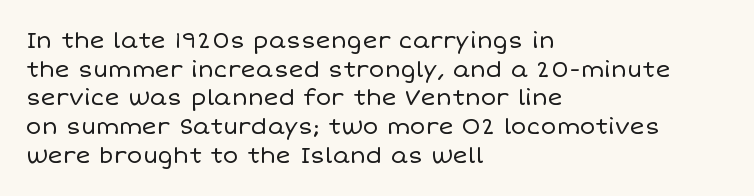
Q: Is the text bold? A: No.
Q: Is the text italic (slanted)? A: No, it is upright.
Q: Is the text underlined? A: No.
Q: How is the paragraph aligned? A: Left-aligned.
Q: Is the spacing between letters normal or unusually wide? A: Normal.
Q: Is the spacing between lines tight, normal or loose? A: Normal.
